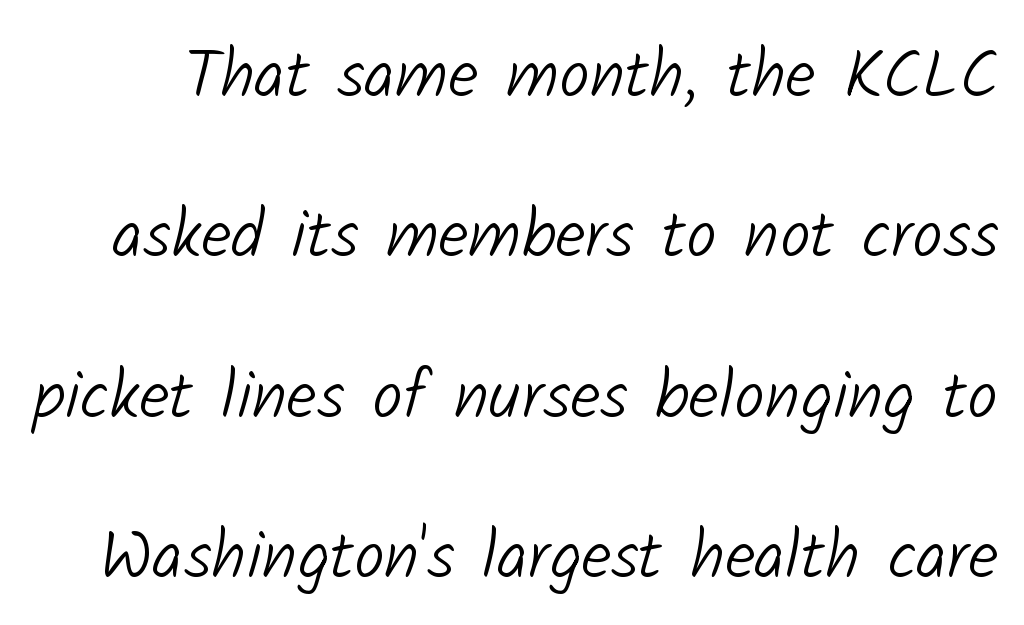
{"serif": "no", "bold": "no", "weight": "light", "width": "normal", "stroke_contrast": "low", "x_height": "medium", "monospaced": "no", "underline": "no", "line_spacing": "loose", "line_spacing_ratio": 2.36, "letter_spacing": "normal", "letter_spacing_em": 0.0, "glyph_px": 68}
